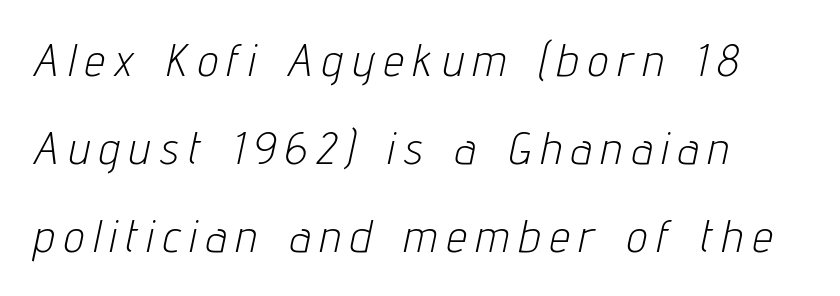
Character widths vary here, with narrow letters taking less room than wide ones. Does the copy run flush right? No — it runs flush left. The string is rendered with underlining switched off. Stem width sits at or under what a default text font uses.
